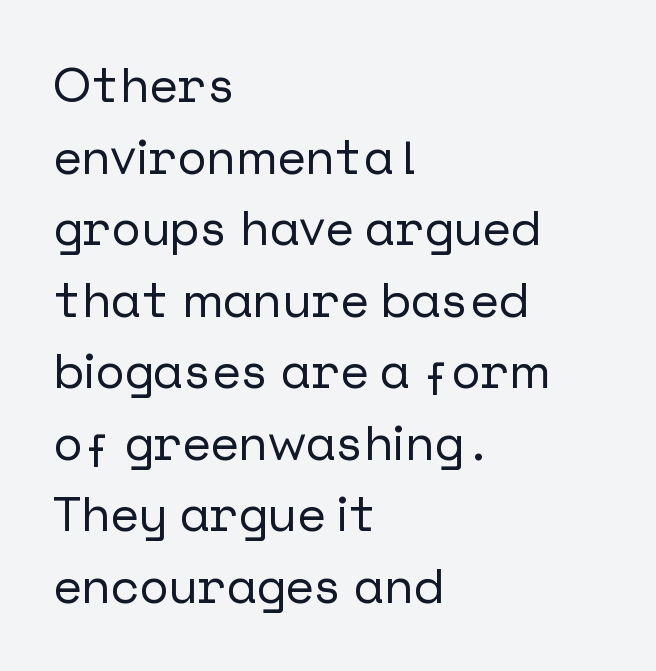
Q: Is the text italic (slanted)? A: No, it is upright.
Q: Is the typeface a serif or a sans-serif typeface? A: Sans-serif.
Q: Is the text underlined? A: No.
Q: How is the paragraph aligned? A: Left-aligned.
Q: Is the spacing between letters normal or unusually wide? A: Normal.
Q: Is the spacing between lines tight, normal or loose? A: Normal.
Q: Width (condensed, normal, or wide)? A: Normal.
Q: Stroke contrast? A: Low.
Q: x-height? A: Medium.
